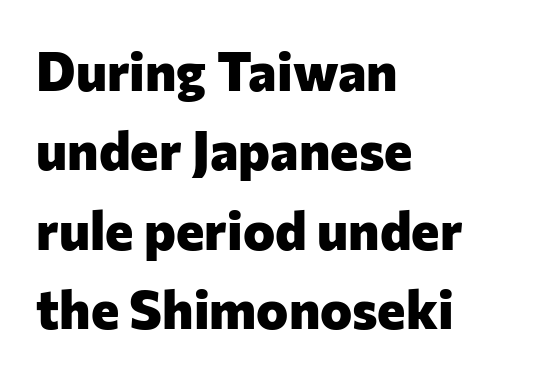
Note the varied advance widths — an 'i' is clearly narrower than an 'm'. The axis of the letterforms is exactly vertical. Just letters on the line, the space beneath them empty. Compared with a centered layout, this one pins lines to the left instead.
